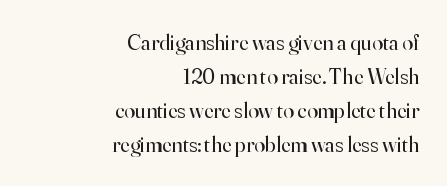
{"italic": "no", "bold": "no", "underline": "no", "align": "right", "line_spacing": "normal", "line_spacing_ratio": 1.54, "letter_spacing": "normal", "letter_spacing_em": 0.0, "glyph_px": 22}
